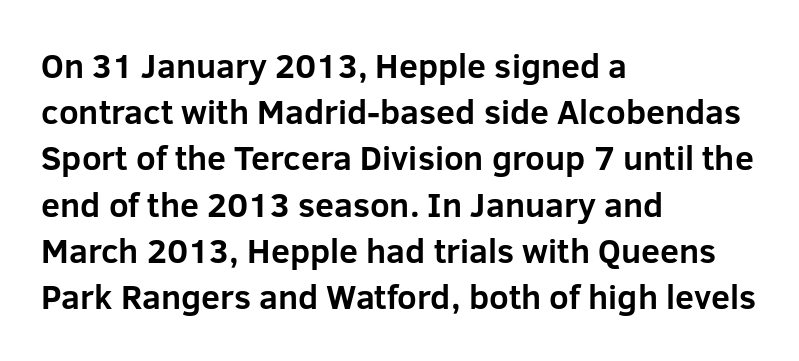
The vertical gap from one line to the next is medium. The rendering uses natural spacing where letterforms have individual widths. If you drew a line through each stem, it would be perfectly vertical. The passage shown has conventional tracking throughout. Lines of text with bare space underneath. To sum up the face: it is a sans, with no serifs.
